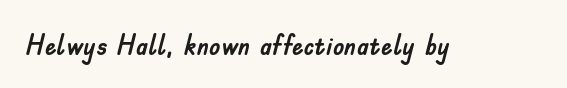
{"serif": "no", "width": "normal", "stroke_contrast": "low", "x_height": "small", "monospaced": "no", "underline": "no", "letter_spacing": "normal", "letter_spacing_em": 0.0, "glyph_px": 29}
